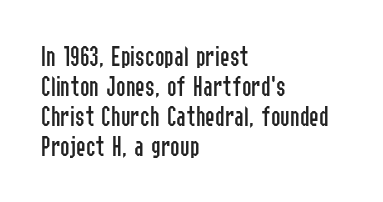
The image shows 29 px regular-weight, condensed sans-serif type, upright; set left-aligned, tight line spacing (1.03x), normal letter spacing, not underlined; low stroke contrast and a medium x-height.
